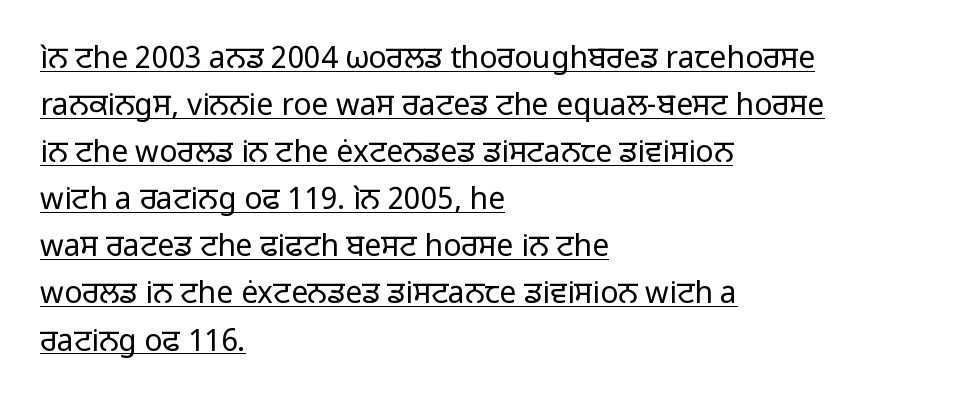
Q: Is the text bold? A: No.
Q: Is the text italic (slanted)? A: No, it is upright.
Q: Is the typeface a serif or a sans-serif typeface? A: Sans-serif.
Q: Is the text underlined? A: Yes.
Q: How is the paragraph aligned? A: Left-aligned.
Q: Is the spacing between letters normal or unusually wide? A: Normal.
Q: Is the spacing between lines tight, normal or loose? A: Normal.
Q: Width (condensed, normal, or wide)? A: Normal.
Q: Stroke contrast? A: Low.
Q: x-height? A: Medium.
Q: Monospaced? A: No.
